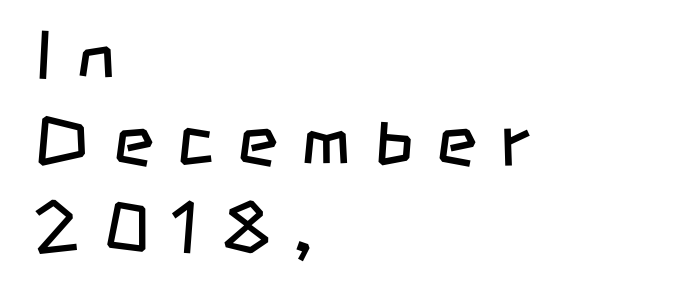
This reads as an unemphasized weight, regular at the heaviest. Has an underline been added? It has not. Left-aligned paragraph, ragged on the right. Is this a sans? Yes — the strokes have no serifs. The rendering uses natural spacing where letterforms have individual widths. This rendering widens character spacing well past its baseline value.
